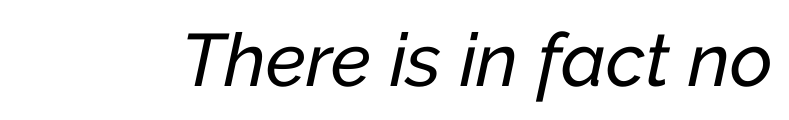
Between one letter and the next there's only the usual sliver of space. Tall strokes in this sample are angled rather than plumb. Has an underline been added? It has not. Each letter keeps its own natural width here, so spacing adapts to shape.
